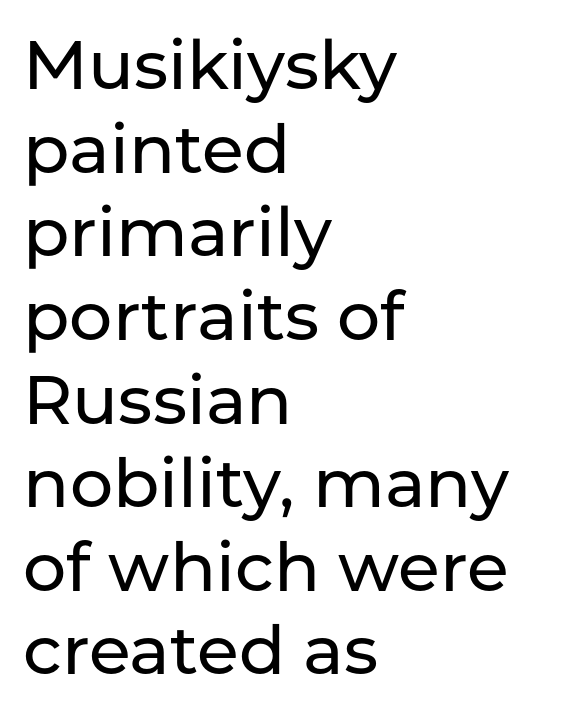
{"serif": "no", "italic": "no", "width": "normal", "stroke_contrast": "low", "x_height": "medium", "monospaced": "no", "underline": "no", "align": "left", "line_spacing_ratio": 1.23, "letter_spacing": "normal", "letter_spacing_em": 0.0, "glyph_px": 68}
